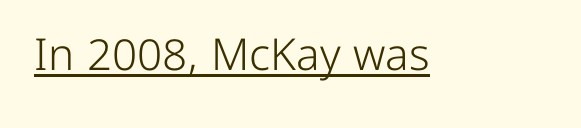
{"serif": "no", "italic": "no", "bold": "no", "weight": "light", "width": "normal", "stroke_contrast": "low", "x_height": "medium", "monospaced": "no", "underline": "yes", "letter_spacing": "normal", "letter_spacing_em": 0.0, "glyph_px": 44}
